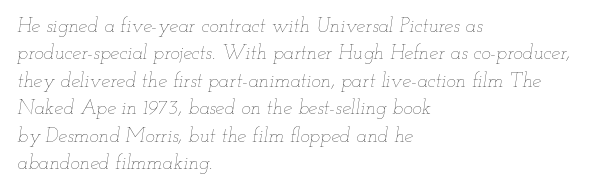
Q: Is the text bold? A: No.
Q: Is the text italic (slanted)? A: Yes, it leans right by about 12 degrees.
Q: Is the text underlined? A: No.
Q: How is the paragraph aligned? A: Left-aligned.
Q: Is the spacing between letters normal or unusually wide? A: Normal.
Q: Is the spacing between lines tight, normal or loose? A: Normal.
